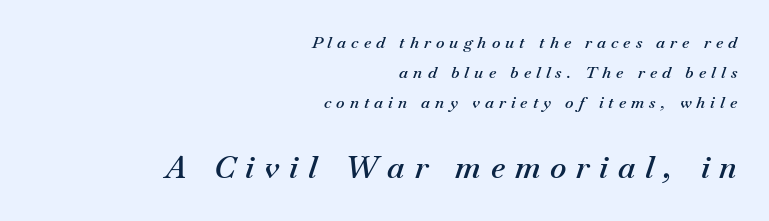
{"italic": "yes", "lean": "right", "slant_degrees": 18, "bold": "semi", "weight": "semibold", "width": "normal", "stroke_contrast": "medium", "x_height": "small", "monospaced": "no", "underline": "no", "align": "right", "line_spacing_ratio": 1.88, "letter_spacing": "wide", "letter_spacing_em": 0.32, "larger_block": "second", "size_ratio": 1.94, "glyph_px": 31}
